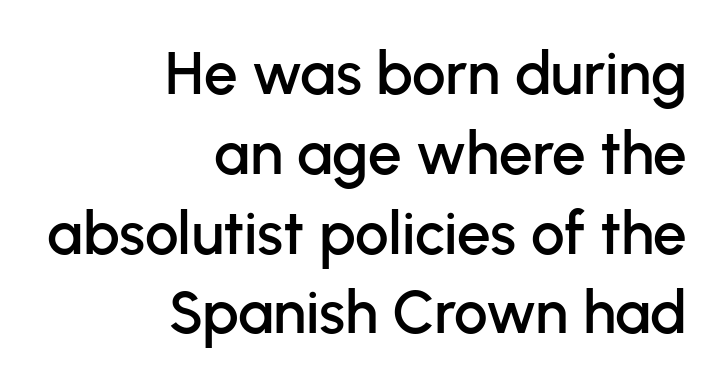
{"serif": "no", "italic": "no", "width": "normal", "stroke_contrast": "low", "x_height": "medium", "monospaced": "no", "underline": "no", "align": "right", "line_spacing": "normal", "line_spacing_ratio": 1.33, "letter_spacing": "normal", "letter_spacing_em": 0.0, "glyph_px": 60}
